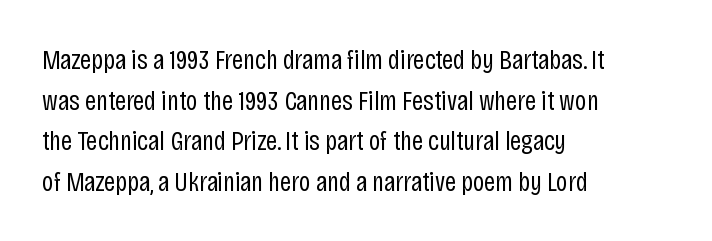
Teacher's note: observe the even left margin — that is flush-left alignment. I'd call this a sans setting — the letters go barefoot. Any mark beneath the type? The region is blank. Nobody touched the tracking dial on this one. Weight: not bold — regular or lighter. A typesetter would call this proportional, since set widths differ per character.
